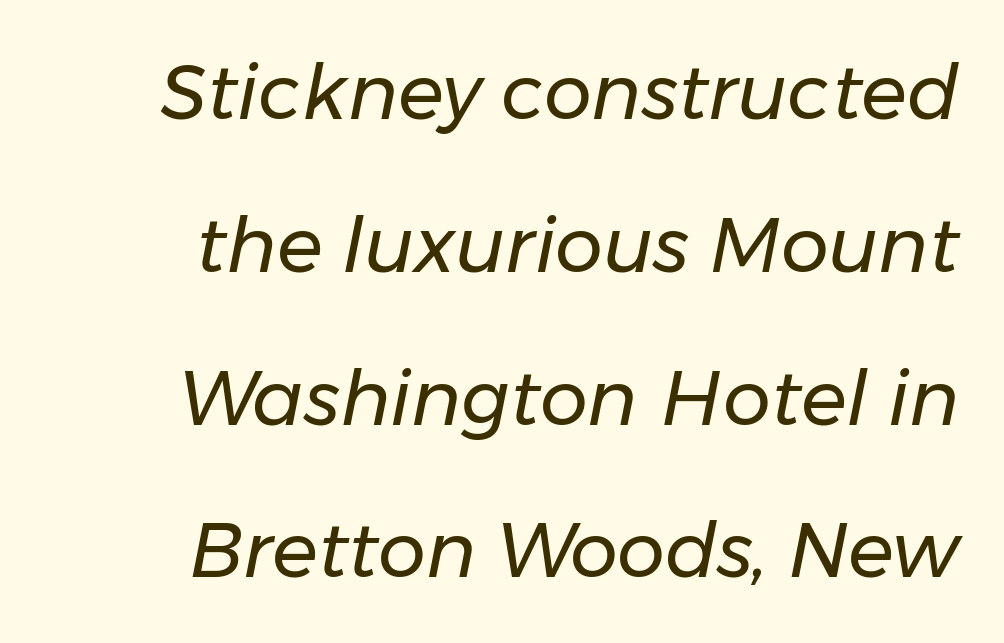
{"italic": "yes", "lean": "right", "slant_degrees": 11, "bold": "no", "weight": "regular", "width": "normal", "stroke_contrast": "low", "x_height": "medium", "monospaced": "no", "underline": "no", "align": "right", "line_spacing": "loose", "line_spacing_ratio": 2.01, "letter_spacing": "normal", "letter_spacing_em": 0.0, "glyph_px": 76}
